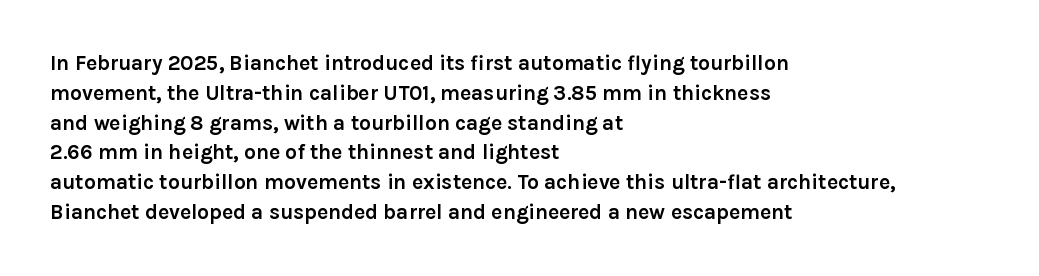
A bare baseline throughout the passage. Heavy-handed strokes throughout: this text is bold. Style check: upright. The setting favours the left margin, as ordinary paragraphs usually do. How are the letters spaced? Ordinarily, with no added tracking.
